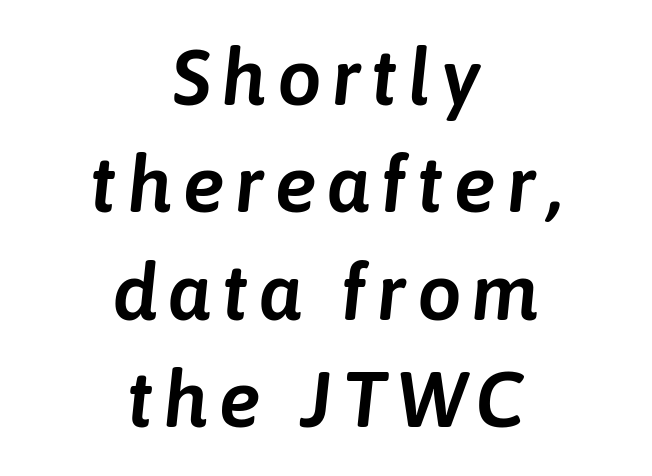
The image shows 79 px text type, italic (leaning right); set centered, normal line spacing (1.36x), not underlined; low stroke contrast and a medium x-height.
